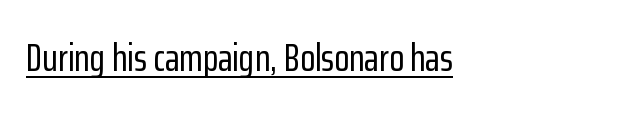
Q: Is the text italic (slanted)? A: No, it is upright.
Q: Is the typeface a serif or a sans-serif typeface? A: Sans-serif.
Q: Is the text underlined? A: Yes.
Q: Is the spacing between letters normal or unusually wide? A: Normal.
Q: Width (condensed, normal, or wide)? A: Condensed.
Q: Stroke contrast? A: Low.
Q: x-height? A: Medium.
Q: Monospaced? A: No.
